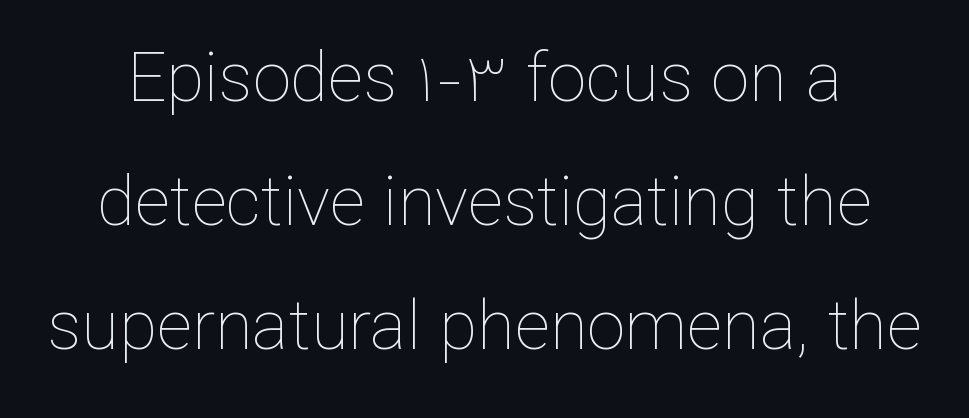
Nothing unusual about the tracking: characters are spaced as the font intends. A typesetter would call this proportional, since set widths differ per character. A roman cut, with each character standing at attention. The foot of each line stays bare and open. This is not heavy type; no bold has been used.
